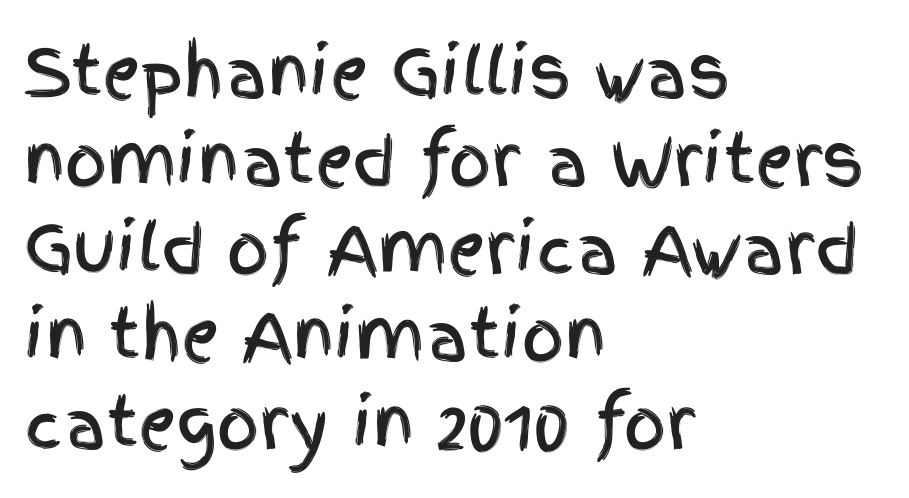
Q: Is the text italic (slanted)? A: No, it is upright.
Q: Is the typeface a serif or a sans-serif typeface? A: Sans-serif.
Q: Is the text underlined? A: No.
Q: How is the paragraph aligned? A: Left-aligned.
Q: Is the spacing between letters normal or unusually wide? A: Normal.
Q: Is the spacing between lines tight, normal or loose? A: Normal.
Q: Width (condensed, normal, or wide)? A: Condensed.
Q: x-height? A: Large.
Q: Monospaced? A: No.
